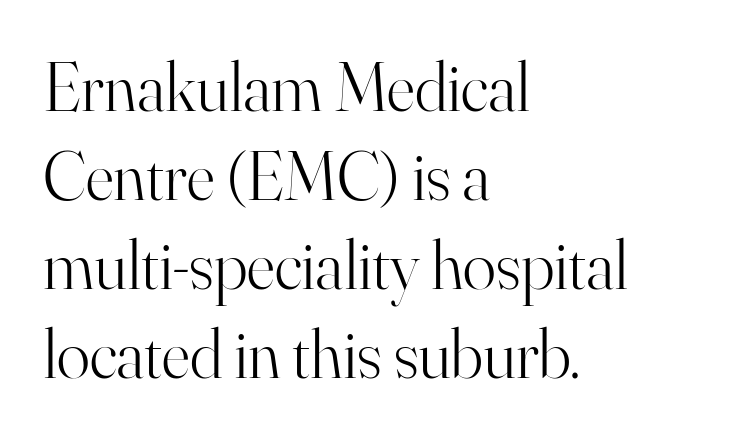
Q: Is the text bold? A: No.
Q: Is the text italic (slanted)? A: No, it is upright.
Q: Is the typeface a serif or a sans-serif typeface? A: Serif.
Q: Is the text underlined? A: No.
Q: How is the paragraph aligned? A: Left-aligned.
Q: Is the spacing between letters normal or unusually wide? A: Normal.
Q: Is the spacing between lines tight, normal or loose? A: Normal.
Q: Width (condensed, normal, or wide)? A: Normal.
Q: Stroke contrast? A: High.
Q: x-height? A: Small.
Q: Monospaced? A: No.
